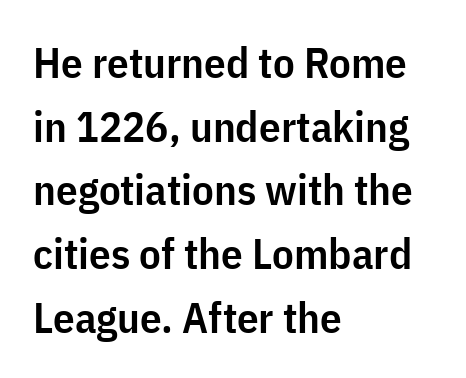
Line starts are locked; line ends wander. How are the letters spaced? Ordinarily, with no added tracking. Weight: semibold (demi). Check under the words: just untouched page. If you drew a line through each stem, it would be perfectly vertical. The text was rendered using a sans face with plain stroke endings.
